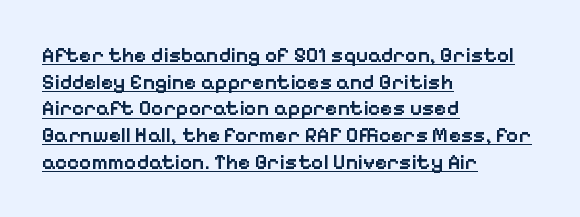
{"italic": "no", "bold": "semi", "underline": "yes", "align": "left", "line_spacing": "normal", "line_spacing_ratio": 1.27, "letter_spacing": "normal", "letter_spacing_em": 0.0, "glyph_px": 21}
